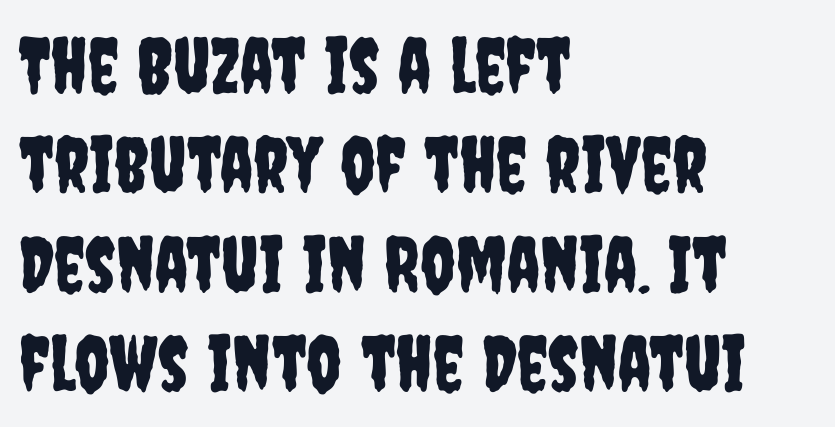
Q: Is the text italic (slanted)? A: No, it is upright.
Q: Is the typeface a serif or a sans-serif typeface? A: Sans-serif.
Q: Is the text underlined? A: No.
Q: How is the paragraph aligned? A: Left-aligned.
Q: Is the spacing between letters normal or unusually wide? A: Normal.
Q: Is the spacing between lines tight, normal or loose? A: Normal.
Q: Width (condensed, normal, or wide)? A: Condensed.
Q: Stroke contrast? A: Low.
Q: x-height? A: Large.
Q: Monospaced? A: No.
